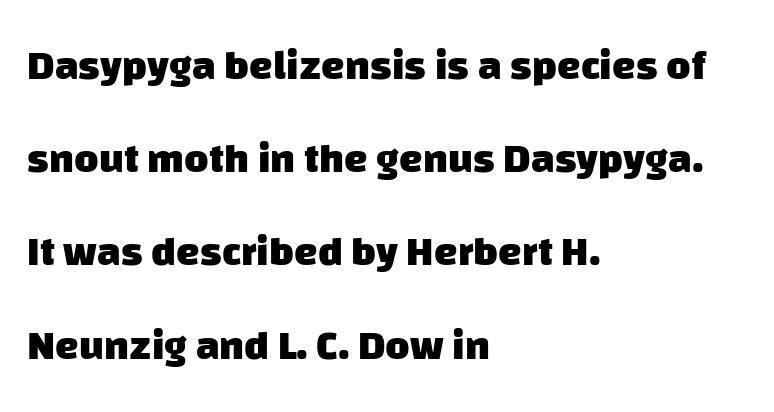
This sample trades compactness for vertical openness between lines. Spacing verdict: proportional, widths tailored to each character. The specimen omits any rule beneath the text block's lines. On the weight axis this lands at bold, roughly 700. The letters carry no serifs — their stems end cleanly without finishing strokes. Layout note: lines flush left.
